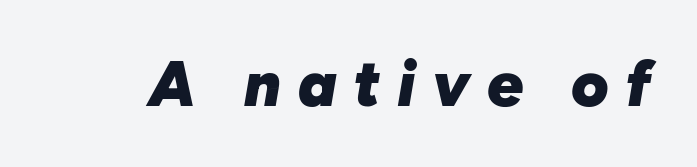
{"italic": "yes", "lean": "right", "slant_degrees": 10, "bold": "yes", "weight": "heavy", "width": "normal", "stroke_contrast": "low", "x_height": "medium", "monospaced": "no", "underline": "no", "letter_spacing": "wide", "letter_spacing_em": 0.26, "glyph_px": 64}
